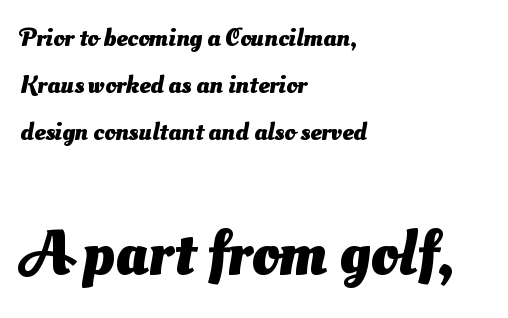
{"serif": "no", "bold": "yes", "weight": "heavy", "width": "normal", "stroke_contrast": "medium", "x_height": "small", "monospaced": "no", "underline": "no", "align": "left", "line_spacing_ratio": 1.88, "letter_spacing": "normal", "letter_spacing_em": 0.0, "larger_block": "second", "size_ratio": 2.48, "glyph_px": 62}
